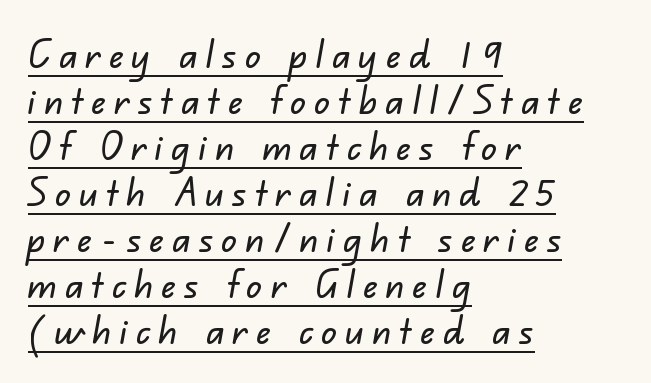
Q: Is the typeface a serif or a sans-serif typeface? A: Sans-serif.
Q: Is the text underlined? A: Yes.
Q: How is the paragraph aligned? A: Left-aligned.
Q: Is the spacing between letters normal or unusually wide? A: Unusually wide.
Q: Width (condensed, normal, or wide)? A: Normal.
Q: Stroke contrast? A: Low.
Q: x-height? A: Small.
Q: Monospaced? A: No.
